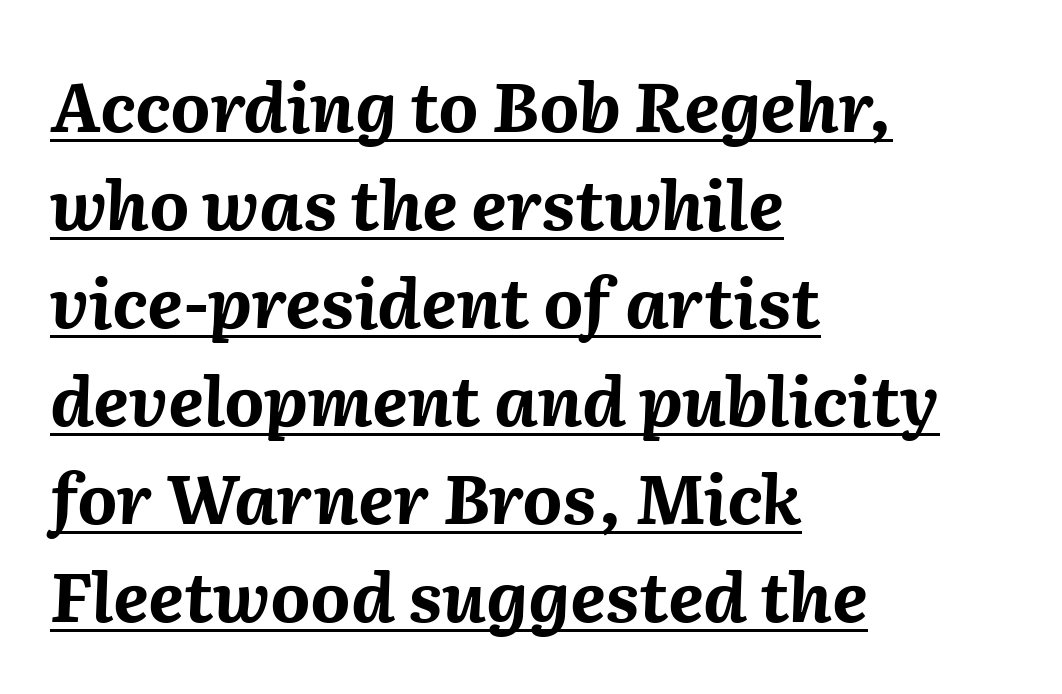
{"italic": "yes", "lean": "right", "slant_degrees": 2, "bold": "yes", "weight": "bold", "width": "normal", "stroke_contrast": "medium", "x_height": "medium", "monospaced": "no", "underline": "yes", "align": "left", "line_spacing": "normal", "line_spacing_ratio": 1.42, "letter_spacing": "normal", "letter_spacing_em": 0.0, "glyph_px": 69}
